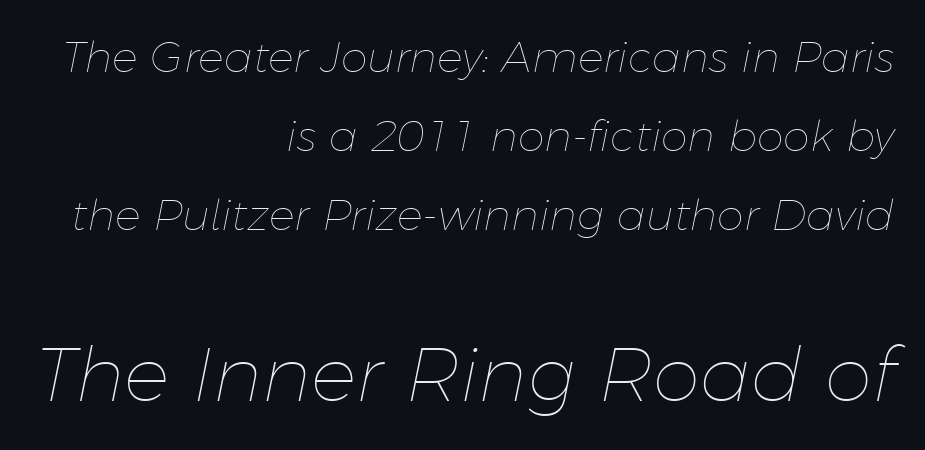
The image shows 76 px thin type, italic (leaning right); set right-aligned, line spacing 1.84x, normal letter spacing, not underlined; the second (bottom) block is 1.77x larger; low stroke contrast and a medium x-height.
